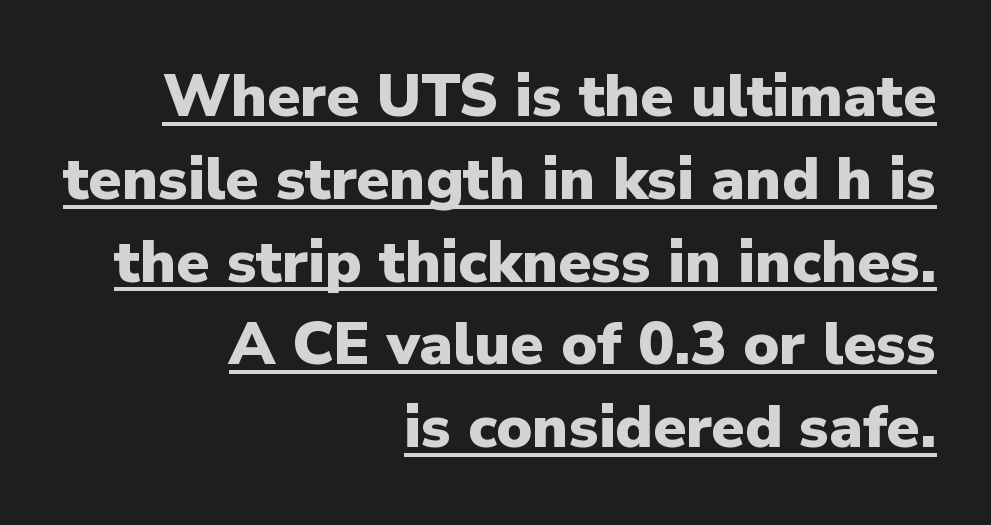
Nope, no serifs anywhere on these letters. If you measured baseline to baseline, you'd find a middling distance. The rendering uses a bold face; every stroke is thick and dark. The type is set solid horizontally, with unmodified tracking. This rendering features underlined lettering.
